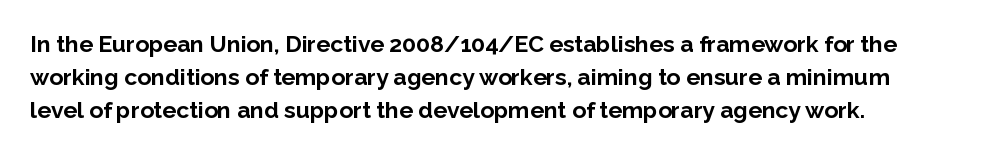
{"italic": "no", "bold": "yes", "underline": "no", "align": "left", "line_spacing": "normal", "line_spacing_ratio": 1.43, "letter_spacing": "normal", "letter_spacing_em": 0.0, "glyph_px": 23}
